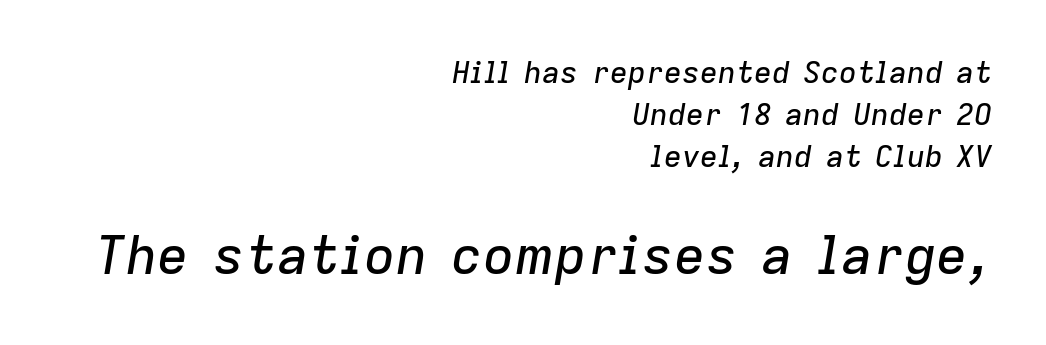
{"italic": "yes", "lean": "right", "slant_degrees": 9, "width": "normal", "stroke_contrast": "low", "x_height": "medium", "monospaced": "no", "underline": "no", "align": "right", "line_spacing": "normal", "line_spacing_ratio": 1.4, "letter_spacing": "normal", "letter_spacing_em": 0.0, "larger_block": "second", "size_ratio": 1.77, "glyph_px": 53}
